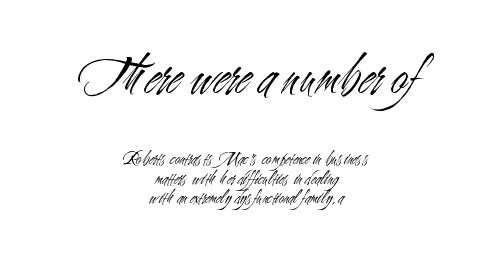
Tightly led — the rows are bunched. The characters are drawn with everyday or finer stroke widths. You get the large type first, then a drop to smaller type. You could not count columns in this text — the font is proportionally spaced. Type style note: lacks serifs.
